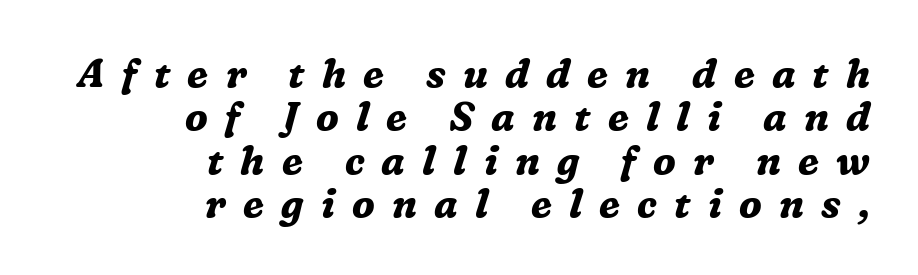
Compared with an ordinary text face, these strokes are far heavier — a full bold. Spacing verdict: proportional, widths tailored to each character. Students, observe: this is what under-led, compact text looks like. Characters follow at a spacing far wider than the type designer built in.
